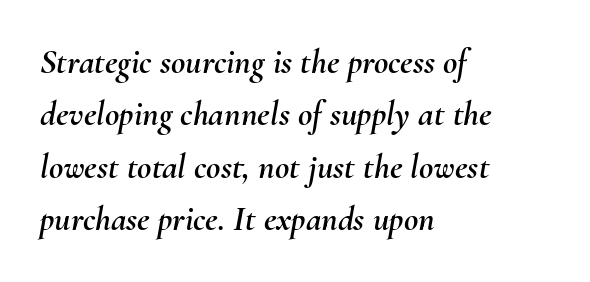
{"italic": "yes", "lean": "right", "slant_degrees": 10, "width": "normal", "stroke_contrast": "medium", "x_height": "small", "monospaced": "no", "underline": "no", "align": "left", "line_spacing": "normal", "line_spacing_ratio": 1.5, "letter_spacing": "normal", "letter_spacing_em": 0.0, "glyph_px": 35}
